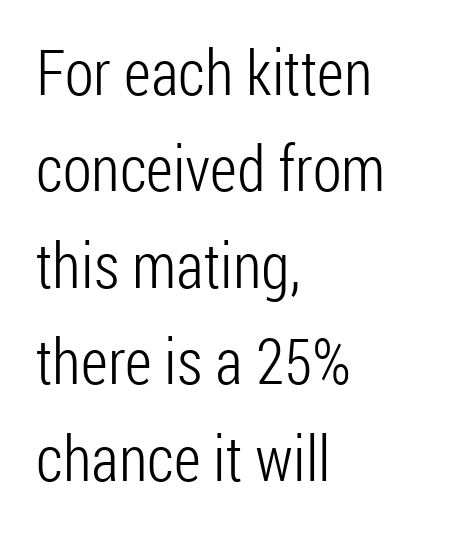
Q: Is the text bold? A: No.
Q: Is the text italic (slanted)? A: No, it is upright.
Q: Is the typeface a serif or a sans-serif typeface? A: Sans-serif.
Q: Is the text underlined? A: No.
Q: How is the paragraph aligned? A: Left-aligned.
Q: Is the spacing between letters normal or unusually wide? A: Normal.
Q: Is the spacing between lines tight, normal or loose? A: Normal.
Q: Width (condensed, normal, or wide)? A: Condensed.
Q: Stroke contrast? A: Low.
Q: x-height? A: Medium.
Q: Monospaced? A: No.
